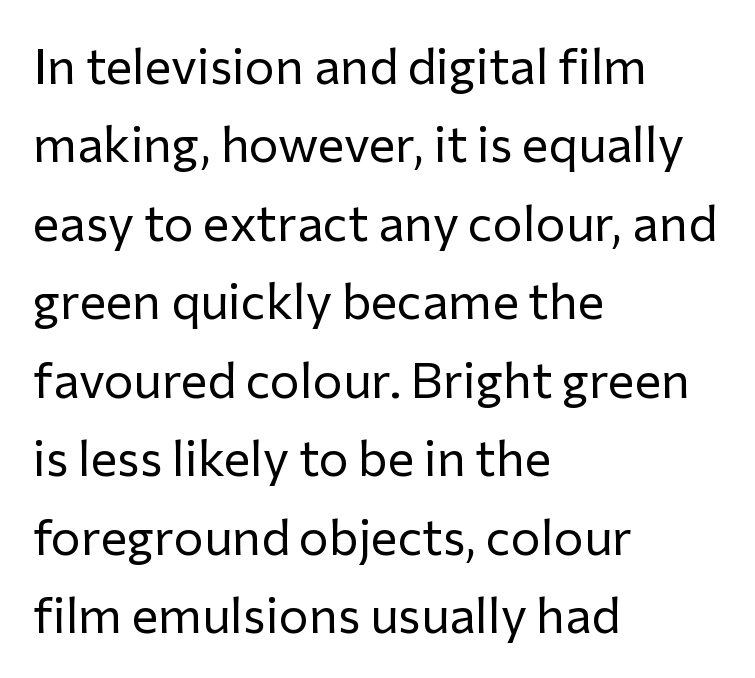
{"serif": "no", "italic": "no", "bold": "no", "weight": "regular", "width": "normal", "stroke_contrast": "low", "x_height": "medium", "monospaced": "no", "underline": "no", "align": "left", "line_spacing": "normal", "line_spacing_ratio": 1.57, "letter_spacing": "normal", "letter_spacing_em": 0.0, "glyph_px": 50}
